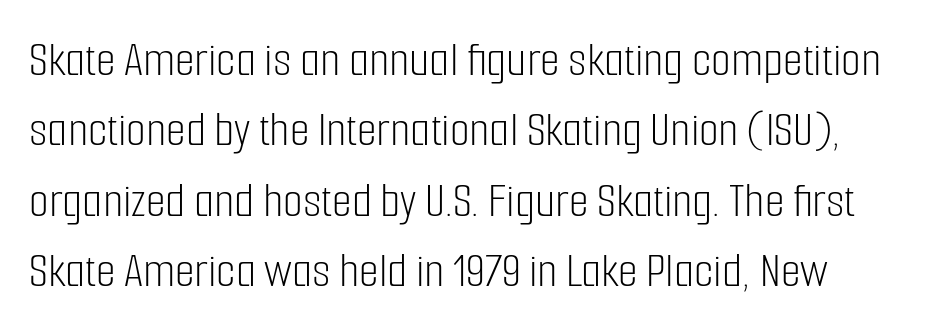
The image shows 51 px light, condensed sans-serif type, upright; set normal line spacing (1.38x), normal letter spacing, not underlined; low stroke contrast and a medium x-height.
